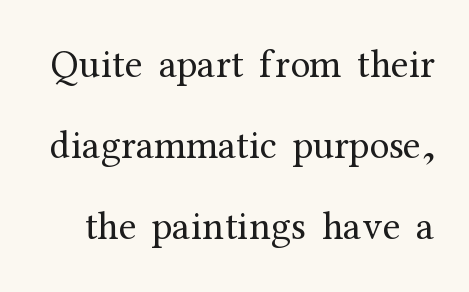
{"serif": "yes", "italic": "no", "bold": "no", "weight": "regular", "width": "normal", "stroke_contrast": "medium", "x_height": "medium", "monospaced": "no", "underline": "no", "line_spacing": "loose", "line_spacing_ratio": 2.03, "letter_spacing": "normal", "letter_spacing_em": 0.0, "glyph_px": 40}
